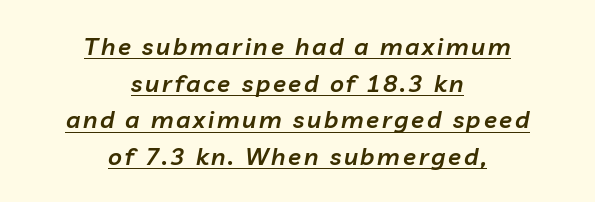
Successive baselines arrive at the customary interval. Caption: semibold face, moderately heavy strokes. Looks like someone drew a line under every word here. The lines in this sample share a center point and differ in where they start and stop. Designer's note — italics engaged.
